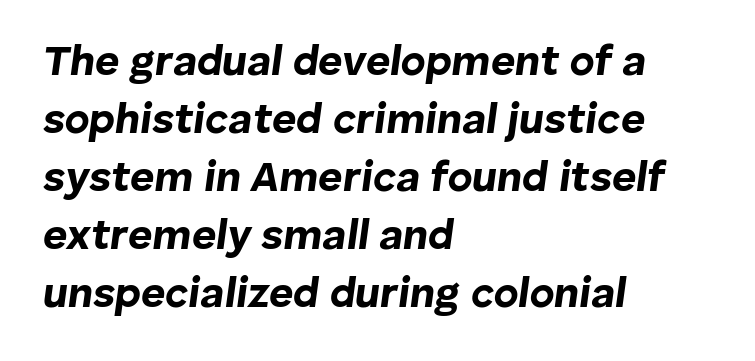
The image shows 42 px bold type, italic (leaning right); set left-aligned, normal line spacing (1.38x), normal letter spacing, not underlined; low stroke contrast and a medium x-height.
